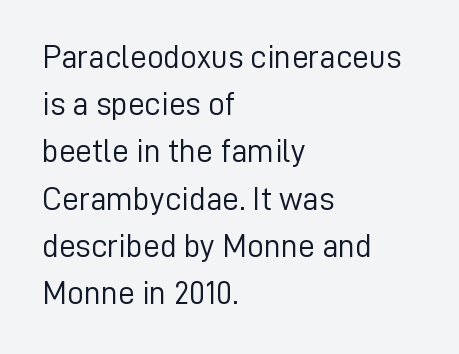
The letters carry no serifs — their stems end cleanly without finishing strokes. Each line starts at the same left margin while the right side varies. Compared with typical paragraphs, the rows here are spaced about the same. The lettering stays uniformly vertical, giving the passage a roman look. Note the varied advance widths — an 'i' is clearly narrower than an 'm'. You could call the tracking neutral — neither tight nor loose.
